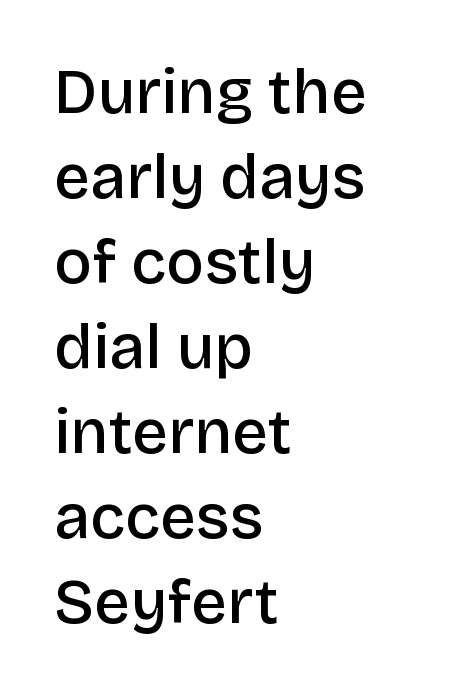
The image shows 63 px semibold sans-serif type, upright; set left-aligned, normal line spacing (1.35x), normal letter spacing, not underlined; low stroke contrast and a large x-height.
